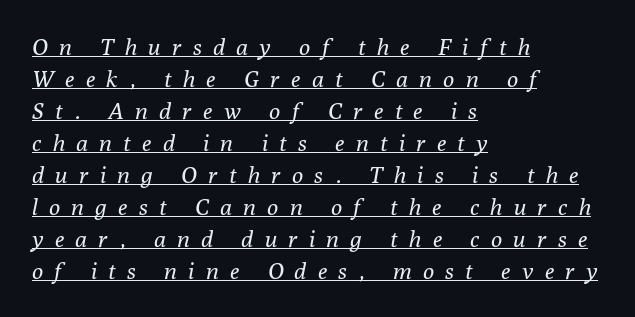
There is plenty of visible air inserted between adjacent glyphs. Compared with a centered layout, this one pins lines to the left instead. Each line of the rendering has a horizontal stroke beneath the glyphs. A light-to-regular cut is what we see here. The designer left line spacing at the default. Emphasis-style slanted type is in use.
